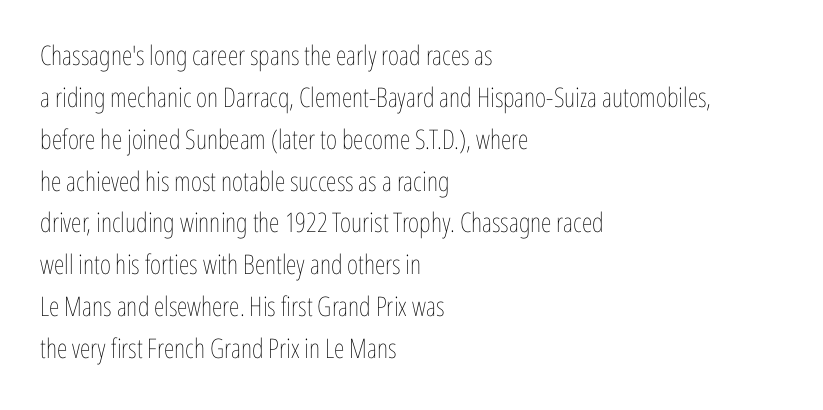
The image shows 27 px text type, upright; set left-aligned, normal line spacing (1.55x), normal letter spacing, not underlined.
